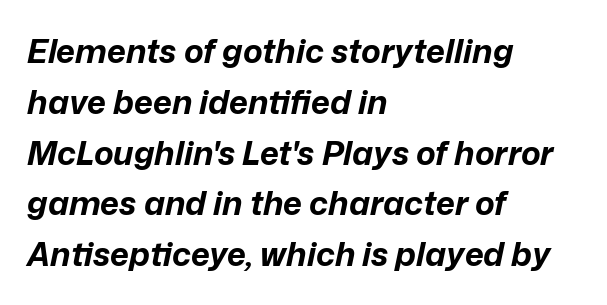
Q: Is the text bold? A: Yes.
Q: Is the text italic (slanted)? A: Yes, it leans right by about 12 degrees.
Q: Is the text underlined? A: No.
Q: How is the paragraph aligned? A: Left-aligned.
Q: Is the spacing between letters normal or unusually wide? A: Normal.
Q: Is the spacing between lines tight, normal or loose? A: Normal.
Q: Width (condensed, normal, or wide)? A: Normal.
Q: Stroke contrast? A: Low.
Q: x-height? A: Medium.
Q: Monospaced? A: No.
